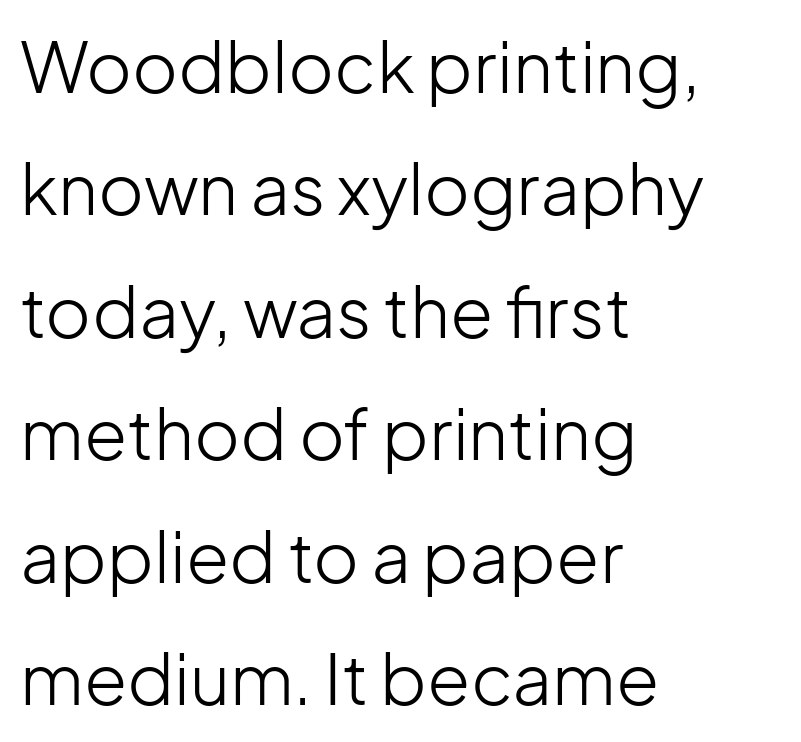
Q: Is the text bold? A: No.
Q: Is the text italic (slanted)? A: No, it is upright.
Q: Is the typeface a serif or a sans-serif typeface? A: Sans-serif.
Q: Is the text underlined? A: No.
Q: How is the paragraph aligned? A: Left-aligned.
Q: Is the spacing between letters normal or unusually wide? A: Normal.
Q: Width (condensed, normal, or wide)? A: Normal.
Q: Stroke contrast? A: Low.
Q: x-height? A: Medium.
Q: Monospaced? A: No.
